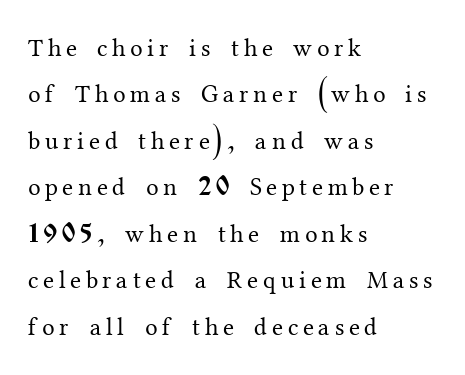
Q: Is the text bold? A: No.
Q: Is the text italic (slanted)? A: No, it is upright.
Q: Is the text underlined? A: No.
Q: How is the paragraph aligned? A: Left-aligned.
